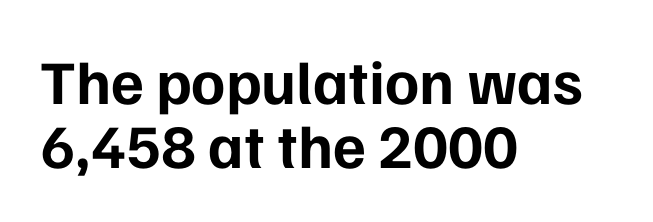
The image shows 62 px bold sans-serif type, upright; set left-aligned, tight line spacing (1.03x), normal letter spacing, not underlined; low stroke contrast and a medium x-height.
